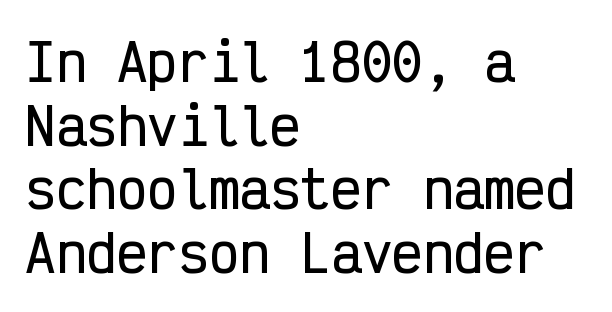
Q: Is the text italic (slanted)? A: No, it is upright.
Q: Is the typeface a serif or a sans-serif typeface? A: Sans-serif.
Q: Is the text underlined? A: No.
Q: How is the paragraph aligned? A: Left-aligned.
Q: Is the spacing between letters normal or unusually wide? A: Normal.
Q: Is the spacing between lines tight, normal or loose? A: Normal.
Q: Width (condensed, normal, or wide)? A: Condensed.
Q: Stroke contrast? A: Low.
Q: x-height? A: Medium.
Q: Monospaced? A: Yes.
